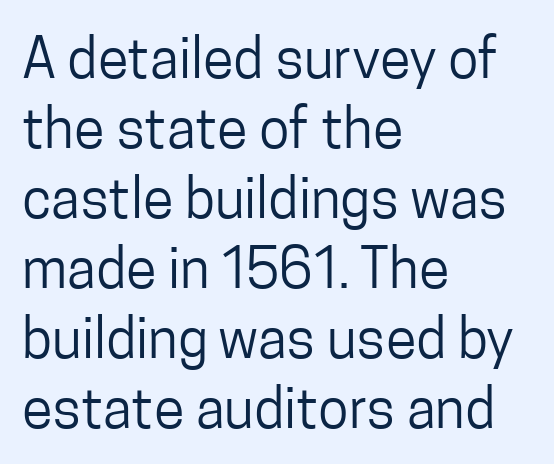
Q: Is the text bold? A: No.
Q: Is the text italic (slanted)? A: No, it is upright.
Q: Is the typeface a serif or a sans-serif typeface? A: Sans-serif.
Q: Is the text underlined? A: No.
Q: How is the paragraph aligned? A: Left-aligned.
Q: Is the spacing between letters normal or unusually wide? A: Normal.
Q: Is the spacing between lines tight, normal or loose? A: Normal.
Q: Width (condensed, normal, or wide)? A: Condensed.
Q: Stroke contrast? A: Low.
Q: x-height? A: Medium.
Q: Monospaced? A: No.
